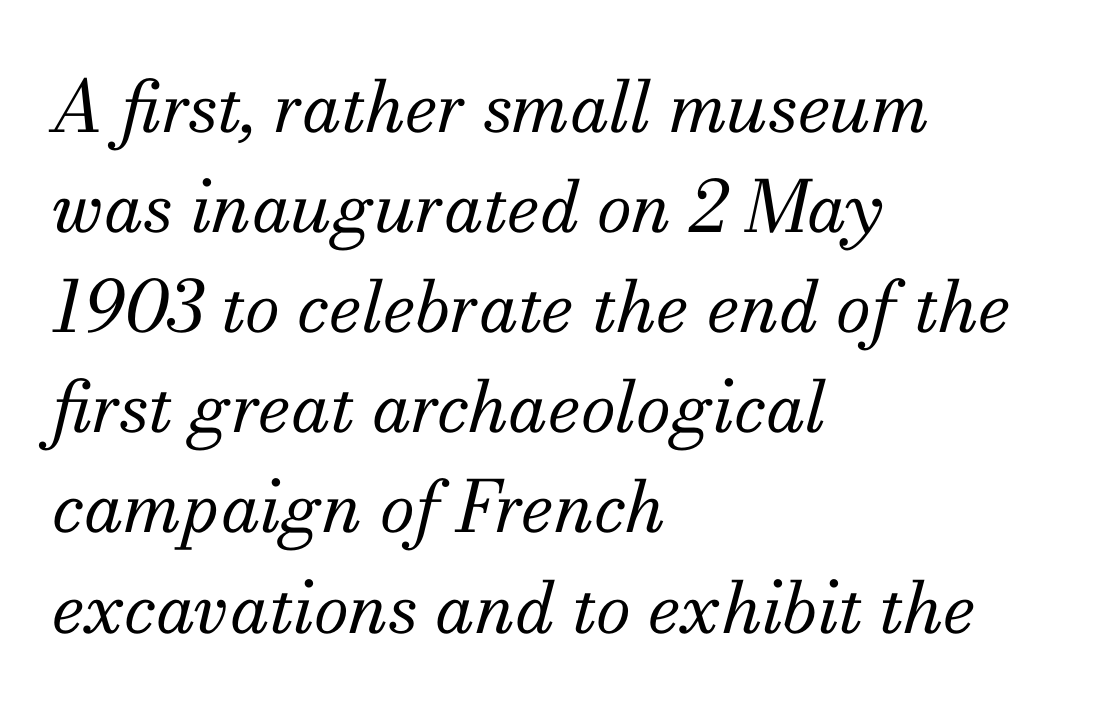
The image shows 71 px regular-weight serif type, italic (leaning right); set left-aligned, normal line spacing (1.41x), normal letter spacing, not underlined; medium stroke contrast and a small x-height.
